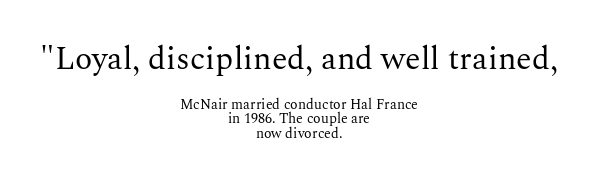
{"serif": "yes", "italic": "no", "bold": "no", "weight": "regular", "width": "normal", "stroke_contrast": "medium", "x_height": "medium", "monospaced": "no", "underline": "no", "align": "center", "line_spacing": "tight", "line_spacing_ratio": 1.04, "letter_spacing": "normal", "letter_spacing_em": 0.0, "larger_block": "first", "size_ratio": 2.29, "glyph_px": 32}
